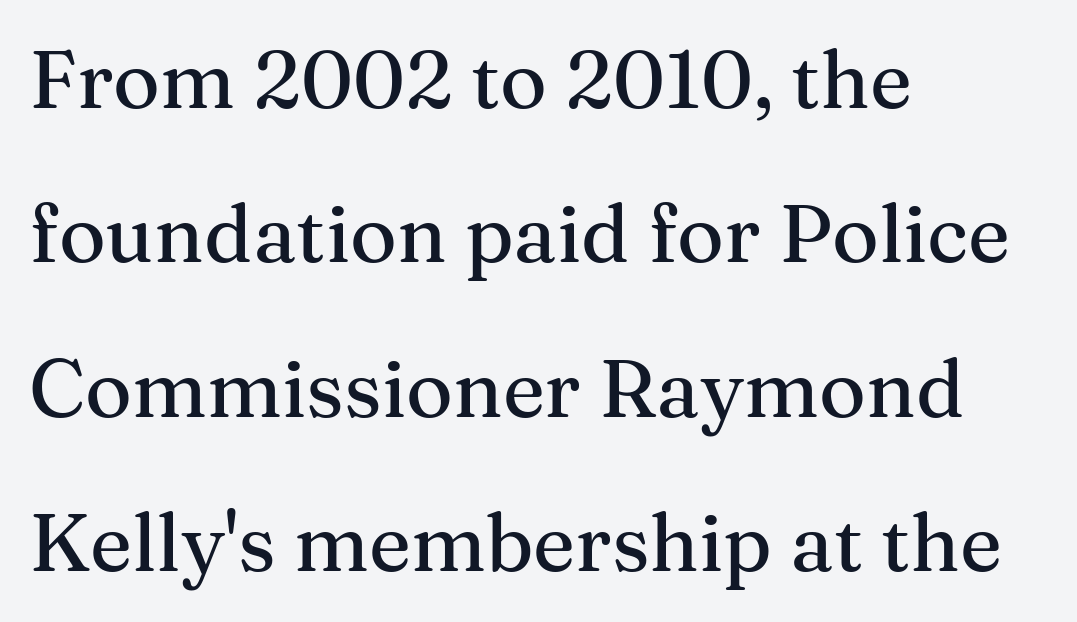
Q: Is the text italic (slanted)? A: No, it is upright.
Q: Is the typeface a serif or a sans-serif typeface? A: Serif.
Q: Is the text underlined? A: No.
Q: How is the paragraph aligned? A: Left-aligned.
Q: Is the spacing between letters normal or unusually wide? A: Normal.
Q: Is the spacing between lines tight, normal or loose? A: Loose.
Q: Width (condensed, normal, or wide)? A: Normal.
Q: Stroke contrast? A: Medium.
Q: x-height? A: Medium.
Q: Monospaced? A: No.
